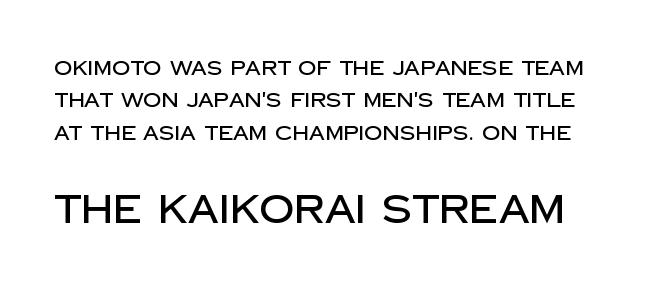
Q: Is the text italic (slanted)? A: No, it is upright.
Q: Is the typeface a serif or a sans-serif typeface? A: Sans-serif.
Q: Is the text underlined? A: No.
Q: Is the spacing between letters normal or unusually wide? A: Normal.
Q: Is the spacing between lines tight, normal or loose? A: Normal.
Q: Which block of text is set in a larger size, the first (top) or the second (bottom)? A: The second (bottom) one.
Q: Width (condensed, normal, or wide)? A: Normal.
Q: Stroke contrast? A: Low.
Q: x-height? A: Large.
Q: Monospaced? A: No.
